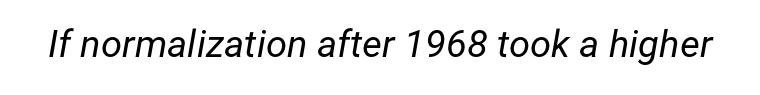
Short note: letters normally spaced. The space beneath each line is pristine and unruled. The rendering uses natural spacing where letterforms have individual widths. Each stroke keeps to a modest, everyday thickness or less. An italicized treatment has been applied to the whole sample.
